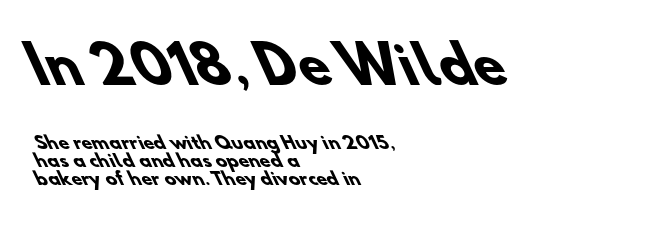
{"serif": "no", "bold": "yes", "weight": "heavy", "width": "normal", "stroke_contrast": "low", "x_height": "small", "monospaced": "no", "underline": "no", "align": "left", "line_spacing": "tight", "line_spacing_ratio": 1.06, "letter_spacing": "normal", "letter_spacing_em": 0.0, "larger_block": "first", "size_ratio": 3.0, "glyph_px": 51}
